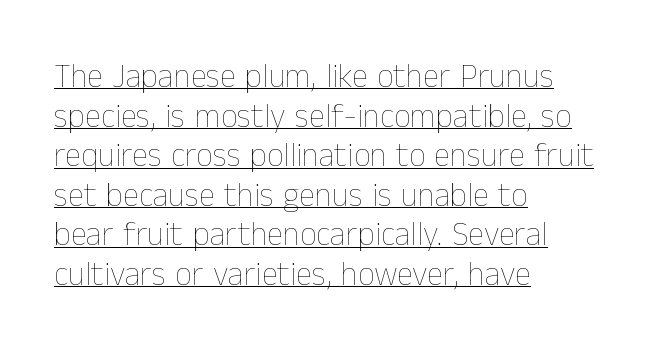
{"italic": "no", "bold": "no", "weight": "thin", "width": "normal", "stroke_contrast": "low", "x_height": "medium", "monospaced": "no", "underline": "yes", "align": "left", "line_spacing_ratio": 1.2, "letter_spacing": "normal", "letter_spacing_em": 0.0, "glyph_px": 33}
